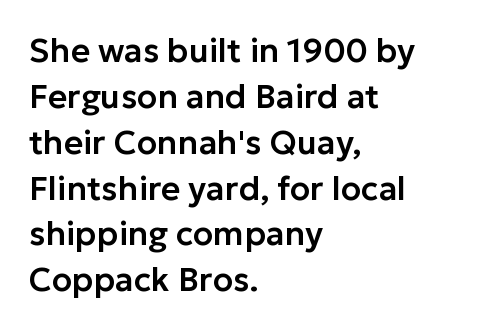
{"serif": "no", "italic": "no", "width": "normal", "stroke_contrast": "low", "x_height": "medium", "monospaced": "no", "underline": "no", "align": "left", "line_spacing": "normal", "line_spacing_ratio": 1.39, "letter_spacing": "normal", "letter_spacing_em": 0.0, "glyph_px": 33}
